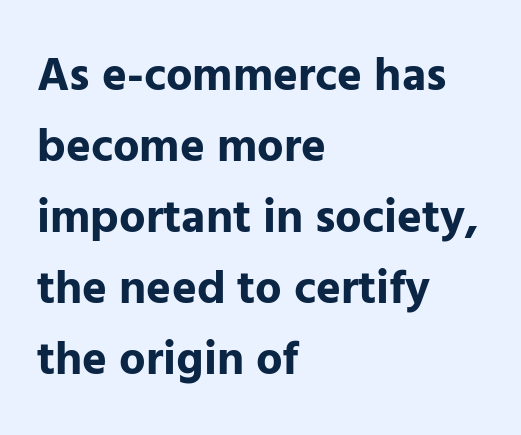
The image shows 47 px bold sans-serif type, upright; set left-aligned, normal line spacing (1.51x), normal letter spacing, not underlined; low stroke contrast and a medium x-height.
